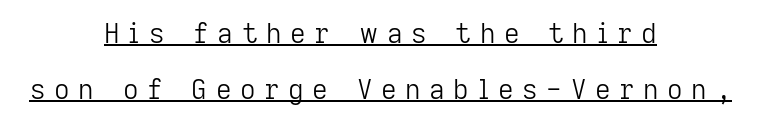
Is there any slant? The stems are plumb. The rendering inserts visible extra space after every character. The weight would be labelled regular, book, light, or lighter still. Whoever set this chose breathing room over compactness in the vertical rhythm. The passage shown is underscored from start to finish.
